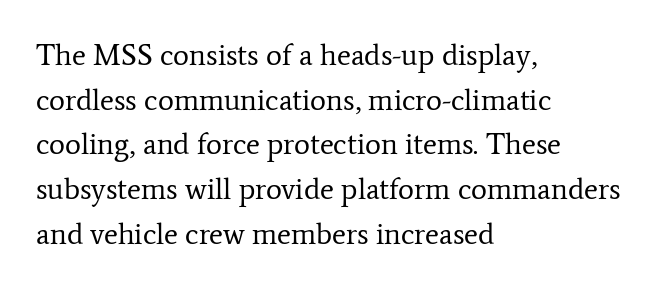
Q: Is the text bold? A: No.
Q: Is the text italic (slanted)? A: No, it is upright.
Q: Is the typeface a serif or a sans-serif typeface? A: Serif.
Q: Is the text underlined? A: No.
Q: How is the paragraph aligned? A: Left-aligned.
Q: Is the spacing between letters normal or unusually wide? A: Normal.
Q: Is the spacing between lines tight, normal or loose? A: Normal.
Q: Width (condensed, normal, or wide)? A: Normal.
Q: Stroke contrast? A: Low.
Q: x-height? A: Medium.
Q: Monospaced? A: No.
